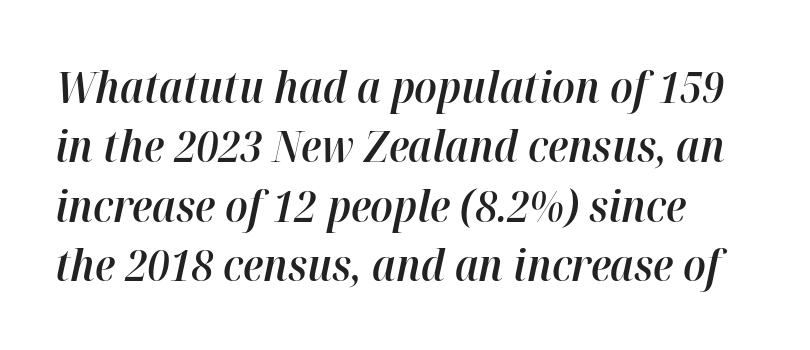
The image shows 44 px semibold type, italic (leaning right); set normal line spacing (1.35x), normal letter spacing, not underlined; high stroke contrast and a medium x-height.
